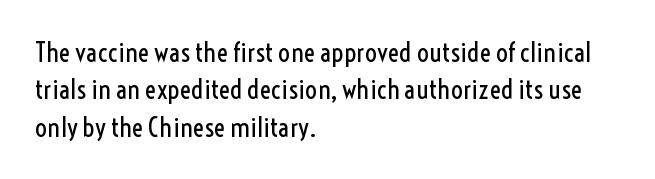
{"italic": "no", "bold": "no", "underline": "no", "align": "left", "line_spacing": "normal", "line_spacing_ratio": 1.38, "letter_spacing": "normal", "letter_spacing_em": 0.0, "glyph_px": 27}
